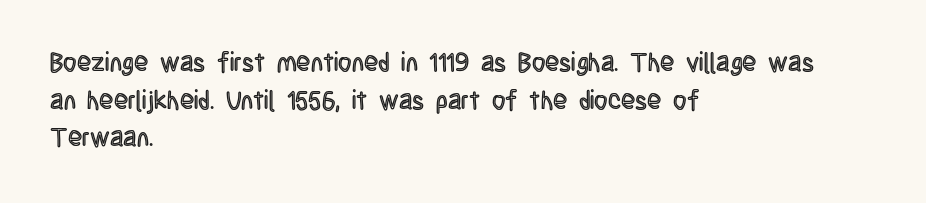
The image shows 26 px text type, upright; set left-aligned, normal line spacing (1.45x), normal letter spacing, not underlined.
